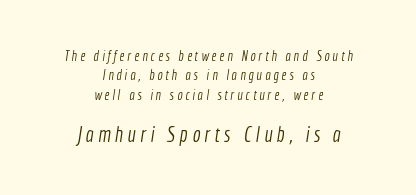
{"bold": "no", "underline": "no", "align": "center", "line_spacing": "normal", "line_spacing_ratio": 1.39, "letter_spacing": "wide", "letter_spacing_em": 0.21, "larger_block": "second", "size_ratio": 1.5, "glyph_px": 21}
